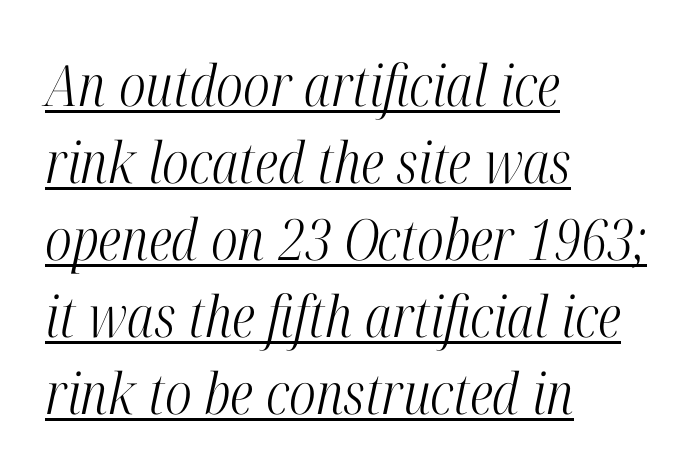
A classic flush-left, rag-right setting is used for this passage. Slant detected: the letters are inclined. Weight: not bold — regular or lighter. Varying glyph widths throughout — classic text-font behaviour.
